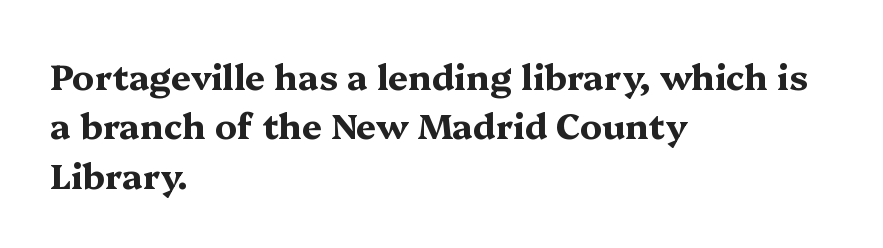
The image shows 35 px bold, wide serif type, upright; set left-aligned, normal line spacing (1.41x), normal letter spacing, not underlined; medium stroke contrast and a medium x-height.
